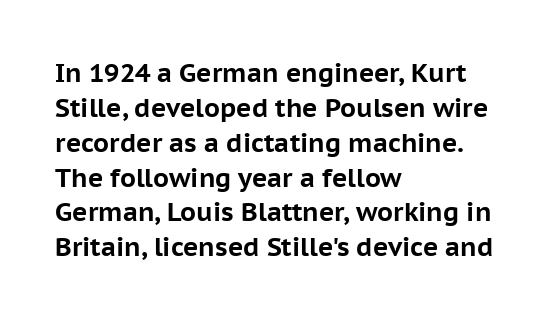
The baseline area is clear. The lines in this sample share a left origin and differ only in where they stop. The type is set solid horizontally, with unmodified tracking. Compared with typical paragraphs, the rows here are spaced about the same. Thick stems and heavy bowls — unmistakably bold. Ascenders rise straight up at ninety degrees.
